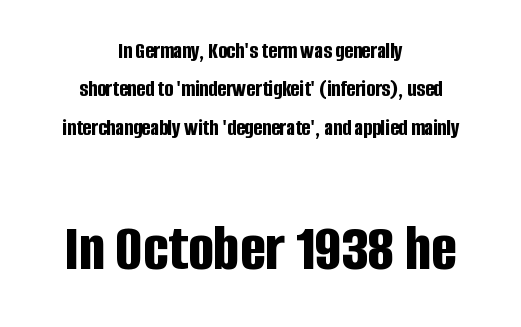
Q: Is the text bold? A: Yes.
Q: Is the text italic (slanted)? A: No, it is upright.
Q: Is the typeface a serif or a sans-serif typeface? A: Sans-serif.
Q: Is the text underlined? A: No.
Q: How is the paragraph aligned? A: Centered.
Q: Is the spacing between letters normal or unusually wide? A: Normal.
Q: Is the spacing between lines tight, normal or loose? A: Normal.
Q: Which block of text is set in a larger size, the first (top) or the second (bottom)? A: The second (bottom) one.
Q: Width (condensed, normal, or wide)? A: Condensed.
Q: Stroke contrast? A: Low.
Q: x-height? A: Large.
Q: Monospaced? A: No.
